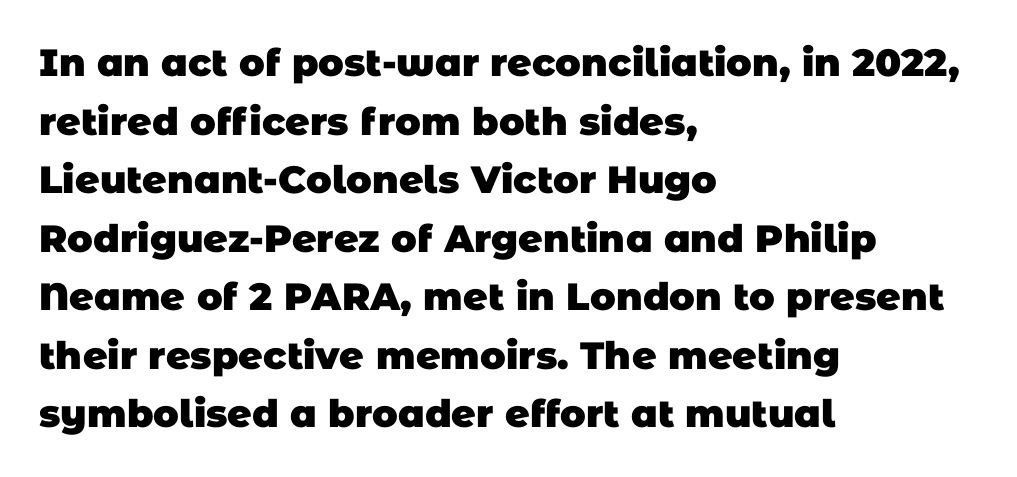
This sample keeps an unexceptional amount of space between lines. This is heavy type, rendered in bold. Here the designer chose a conventional face with non-uniform glyph widths. These lines are set flush left with a ragged right edge. Here the glyphs are tracked normally, forming tight word shapes. Beneath every word, the page is bare.
